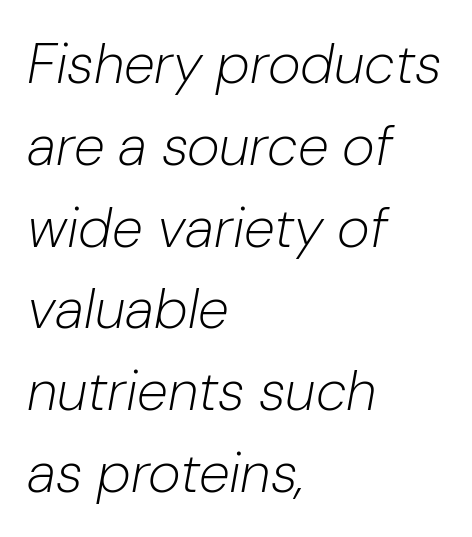
Q: Is the text bold? A: No.
Q: Is the text italic (slanted)? A: Yes, it leans right by about 10 degrees.
Q: Is the text underlined? A: No.
Q: How is the paragraph aligned? A: Left-aligned.
Q: Is the spacing between letters normal or unusually wide? A: Normal.
Q: Is the spacing between lines tight, normal or loose? A: Normal.
Q: Width (condensed, normal, or wide)? A: Normal.
Q: Stroke contrast? A: Low.
Q: x-height? A: Medium.
Q: Monospaced? A: No.
